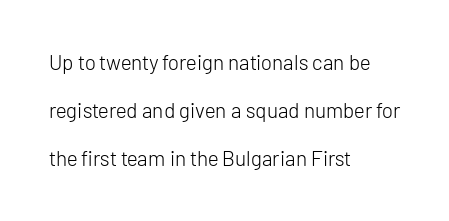
The strokes carry an ordinary text weight at most. Inter-character spacing is left at the font's built-in metrics. Does the lettering tilt? It doesn't — this is upright. Baseline-to-baseline distance is far greater than the letter height. Has an underline been added? It has not.
